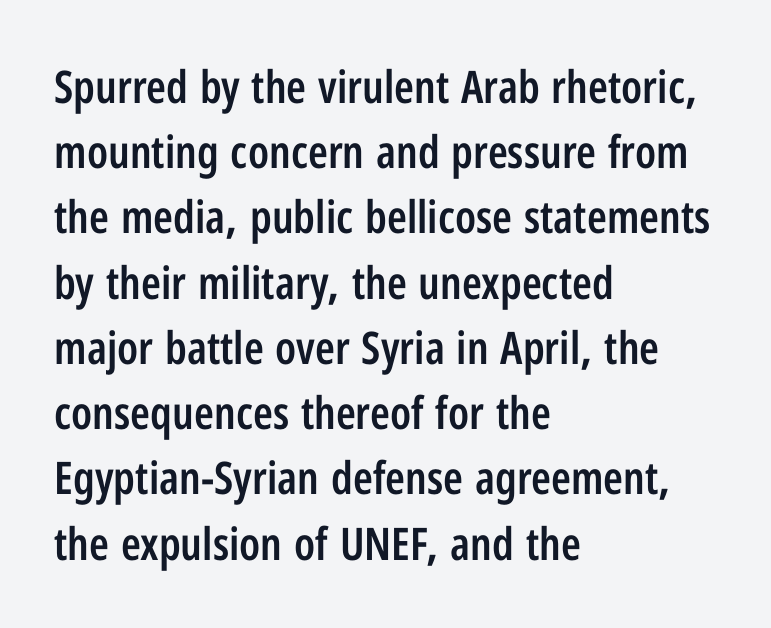
Q: Is the text bold? A: Semi-bold.
Q: Is the text italic (slanted)? A: No, it is upright.
Q: Is the typeface a serif or a sans-serif typeface? A: Sans-serif.
Q: Is the text underlined? A: No.
Q: How is the paragraph aligned? A: Left-aligned.
Q: Is the spacing between letters normal or unusually wide? A: Normal.
Q: Is the spacing between lines tight, normal or loose? A: Normal.
Q: Width (condensed, normal, or wide)? A: Condensed.
Q: Stroke contrast? A: Low.
Q: x-height? A: Medium.
Q: Monospaced? A: No.
